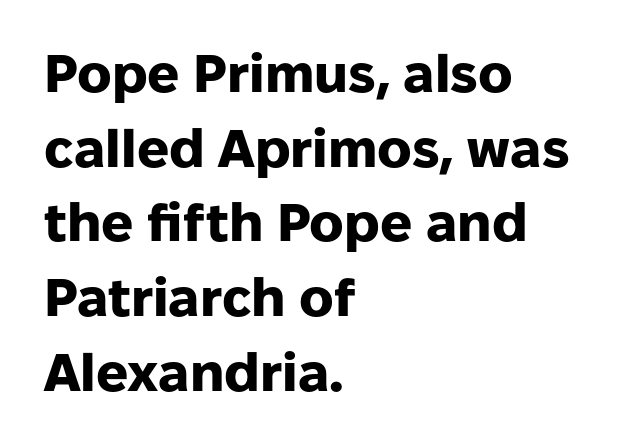
The image shows 53 px heavy sans-serif type, upright; set left-aligned, normal line spacing (1.41x), normal letter spacing, not underlined; low stroke contrast and a medium x-height.
